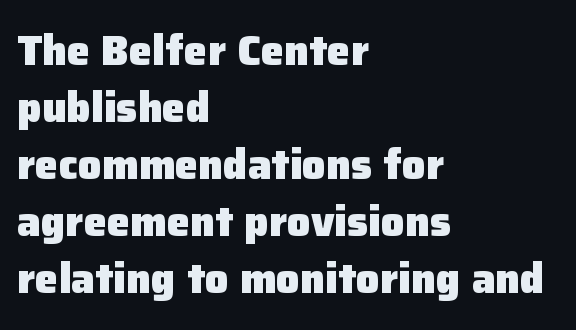
This rendering employs a face without finishing strokes, i.e., a sans-serif. Horizontal alignment here is leftward, the default for most running prose. Standard letterfit; no display-style spreading of the glyphs. This rendering features lettering with no underline. Here the designer chose a conventional face with non-uniform glyph widths. Regular leading.
